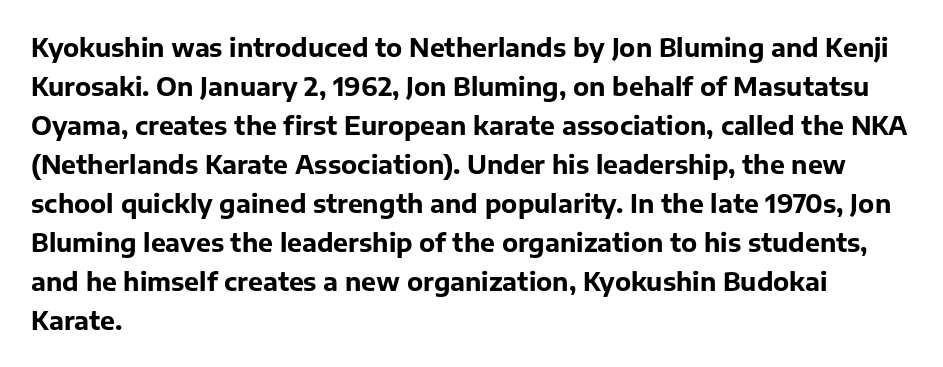
Vertical strokes here are truly vertical. In terms of letterspacing, this is plain default setting. This block has exactly the height ordinary leading produces. Pretty heavy lettering here — definitely bold.
